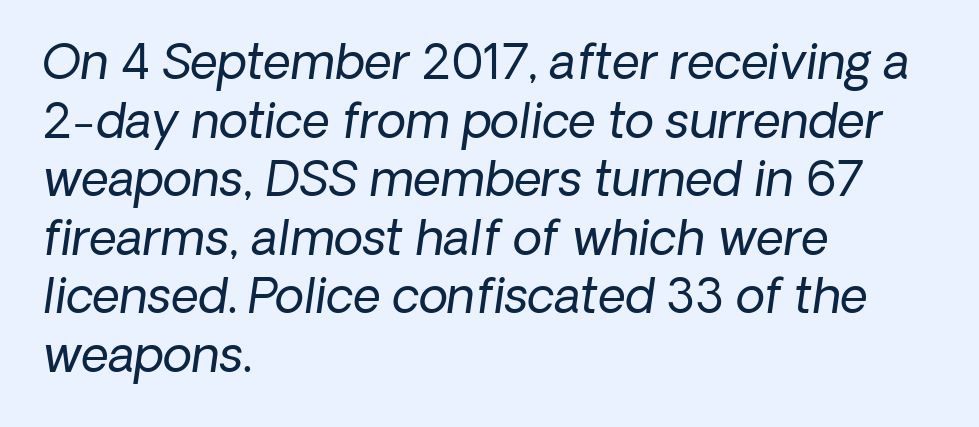
The image shows 48 px regular-weight type, italic (leaning right); set left-aligned, line spacing 1.22x, normal letter spacing, not underlined; low stroke contrast and a medium x-height.
